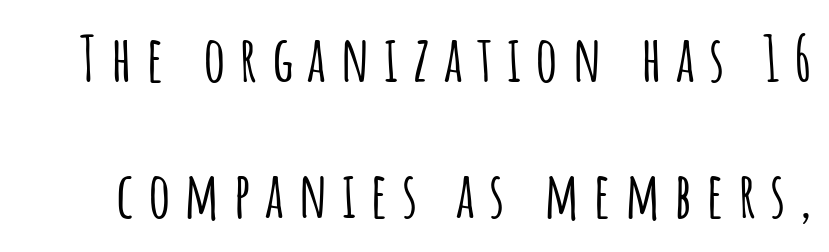
Q: Is the text italic (slanted)? A: No, it is upright.
Q: Is the typeface a serif or a sans-serif typeface? A: Sans-serif.
Q: Is the text underlined? A: No.
Q: Is the spacing between letters normal or unusually wide? A: Unusually wide.
Q: Is the spacing between lines tight, normal or loose? A: Loose.
Q: Width (condensed, normal, or wide)? A: Condensed.
Q: Stroke contrast? A: Low.
Q: x-height? A: Large.
Q: Monospaced? A: No.
